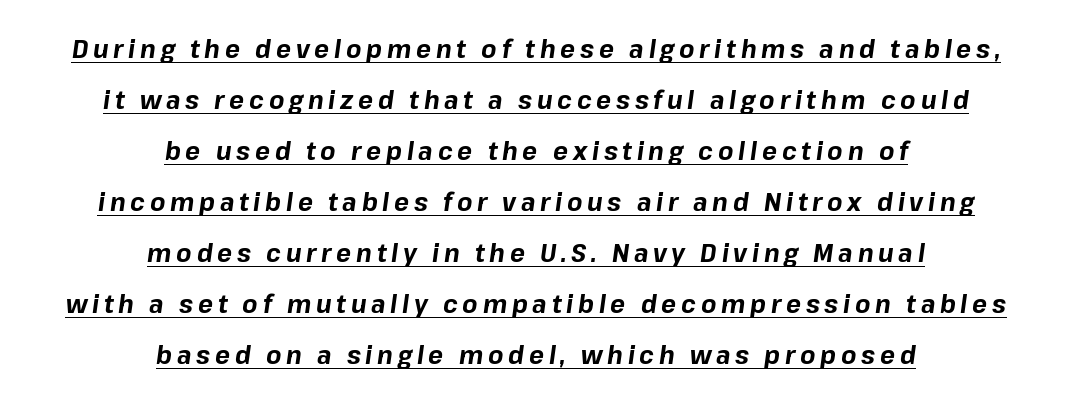
The image shows 25 px bold type, italic (leaning right); set centered, loose line spacing (2.04x), underlined.
